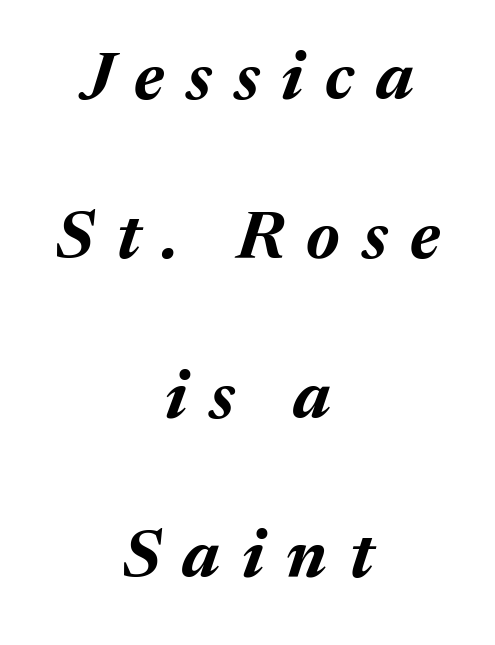
Q: Is the text bold? A: Yes.
Q: Is the text italic (slanted)? A: Yes, it leans right by about 17 degrees.
Q: Is the text underlined? A: No.
Q: How is the paragraph aligned? A: Centered.
Q: Is the spacing between letters normal or unusually wide? A: Unusually wide.
Q: Is the spacing between lines tight, normal or loose? A: Loose.
Q: Width (condensed, normal, or wide)? A: Normal.
Q: Stroke contrast? A: Medium.
Q: x-height? A: Medium.
Q: Monospaced? A: No.
